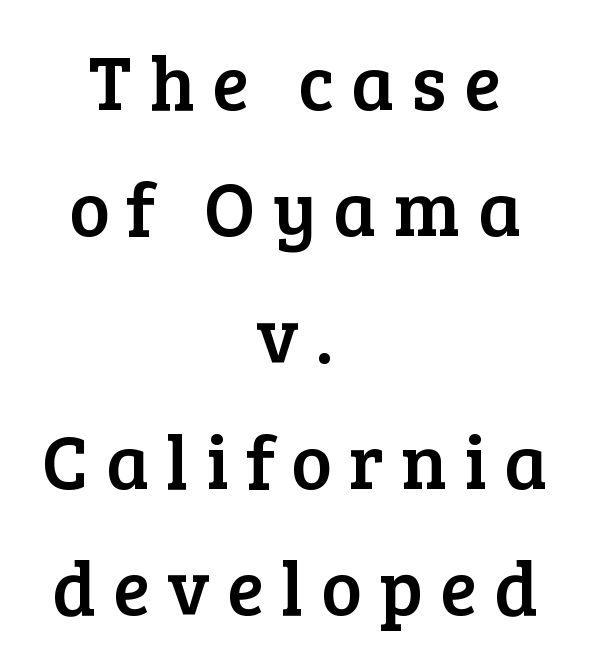
The image shows 77 px serif type, upright; set centered, normal line spacing (1.64x), unusually wide letter spacing (+0.22 em), not underlined; low stroke contrast and a medium x-height.
